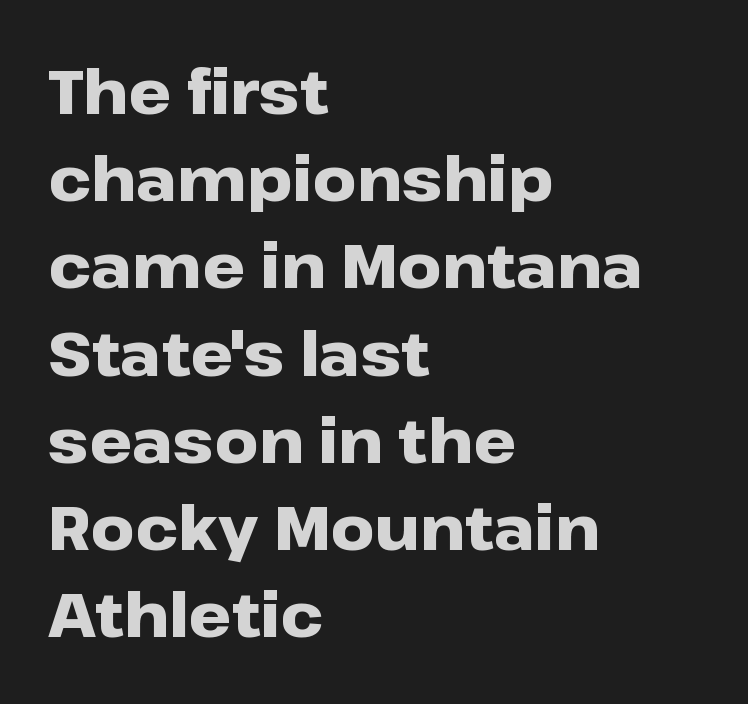
Q: Is the text bold? A: Yes.
Q: Is the text italic (slanted)? A: No, it is upright.
Q: Is the typeface a serif or a sans-serif typeface? A: Sans-serif.
Q: Is the text underlined? A: No.
Q: How is the paragraph aligned? A: Left-aligned.
Q: Is the spacing between letters normal or unusually wide? A: Normal.
Q: Is the spacing between lines tight, normal or loose? A: Normal.
Q: Width (condensed, normal, or wide)? A: Wide.
Q: Stroke contrast? A: Low.
Q: x-height? A: Medium.
Q: Monospaced? A: No.
